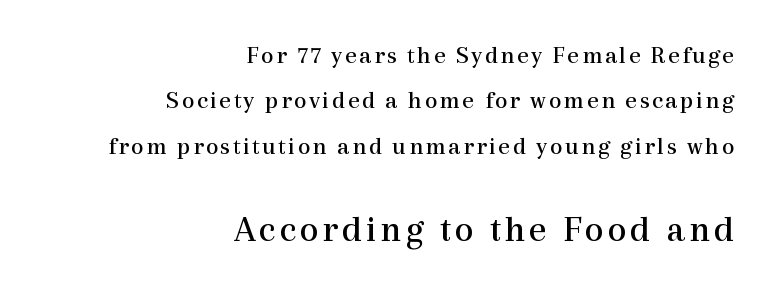
The image shows 38 px regular-weight serif type, upright; set right-aligned, line spacing 1.82x, not underlined; the second (bottom) block is 1.52x larger; a medium x-height.
